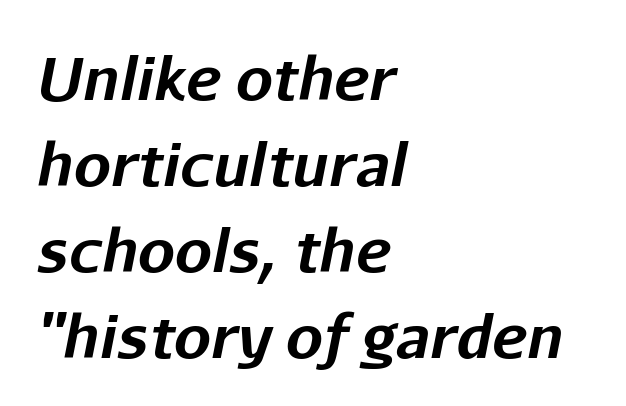
{"italic": "yes", "lean": "right", "slant_degrees": 11, "bold": "yes", "weight": "bold", "width": "normal", "stroke_contrast": "low", "x_height": "medium", "monospaced": "no", "underline": "no", "align": "left", "line_spacing": "normal", "line_spacing_ratio": 1.46, "letter_spacing": "normal", "letter_spacing_em": 0.0, "glyph_px": 59}
